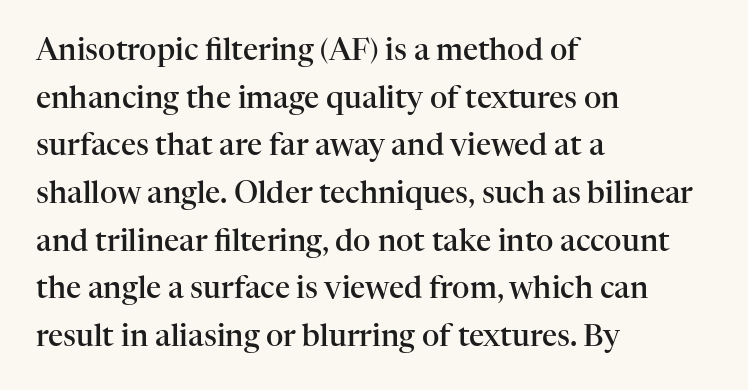
The paragraph shown leans on its left margin. Does extra space separate the letters? No, they use regular spacing. Serifs: yes, visible at the terminals of the letterforms. A typesetter would call this proportional, since set widths differ per character. The designer left line spacing at the default. Vertical strokes here are truly vertical.
